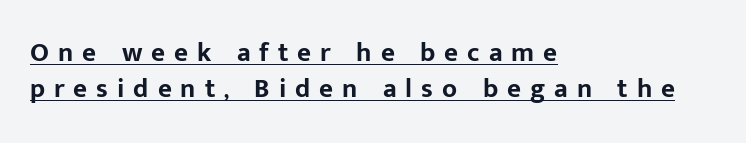
The image shows 27 px bold type, upright; set left-aligned, normal line spacing (1.34x), unusually wide letter spacing (+0.33 em), underlined.
